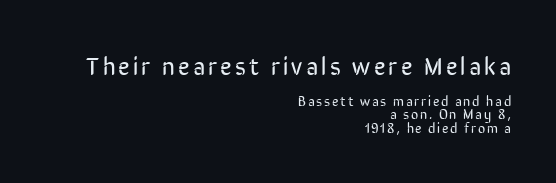
The letters look calm and open, with moderate or lighter stems. Line ends are locked; line starts wander. A student would notice the top passage is typeset larger than what follows. Regarding leading, the lines here are crowded together. Glance below the letters and you will spot only blank space. It's the straight-up-and-down kind of type.
